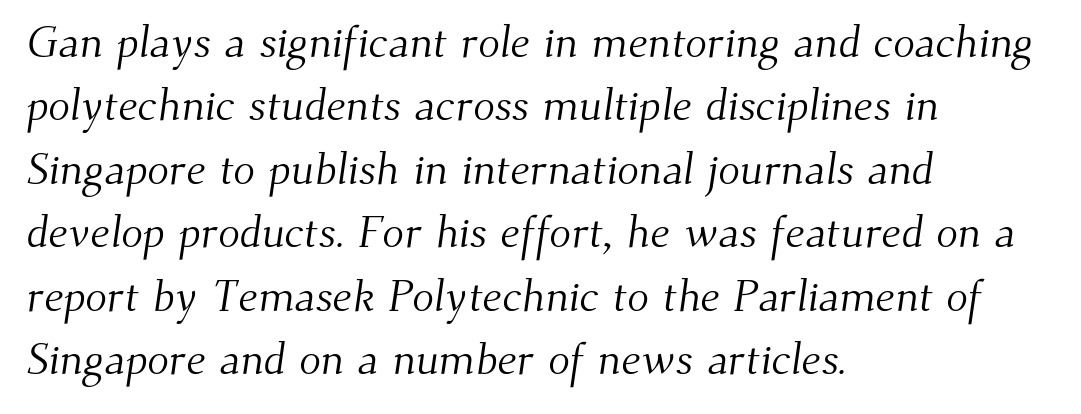
Q: Is the text bold? A: No.
Q: Is the typeface a serif or a sans-serif typeface? A: Serif.
Q: Is the text underlined? A: No.
Q: How is the paragraph aligned? A: Left-aligned.
Q: Is the spacing between letters normal or unusually wide? A: Normal.
Q: Is the spacing between lines tight, normal or loose? A: Normal.
Q: Width (condensed, normal, or wide)? A: Normal.
Q: Stroke contrast? A: Medium.
Q: x-height? A: Small.
Q: Monospaced? A: No.
